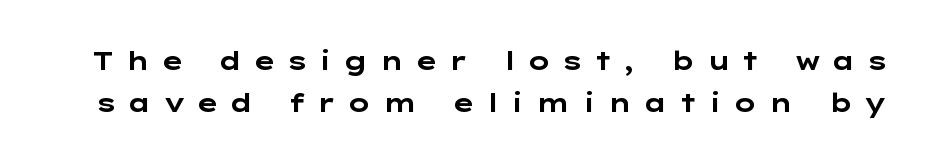
The image shows 25 px bold type, upright; set normal line spacing (1.67x), unusually wide letter spacing (+0.41 em), not underlined.
